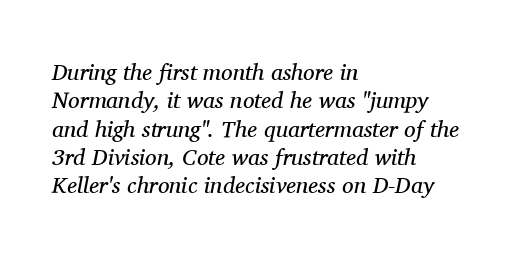
Tracking value appears to be zero — textbook default spacing. Stems here are at most as thick as an everyday book face. The baseline area is clear. Reading down the block, your eye returns to a fixed left position each line.
